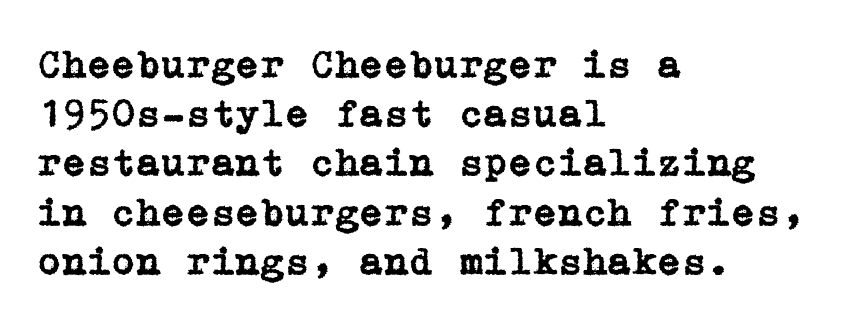
Q: Is the text italic (slanted)? A: No, it is upright.
Q: Is the typeface a serif or a sans-serif typeface? A: Serif.
Q: Is the text underlined? A: No.
Q: How is the paragraph aligned? A: Left-aligned.
Q: Is the spacing between letters normal or unusually wide? A: Normal.
Q: Width (condensed, normal, or wide)? A: Normal.
Q: Stroke contrast? A: Low.
Q: x-height? A: Medium.
